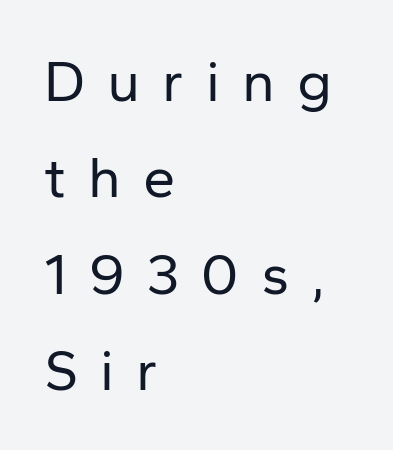
Q: Is the text bold? A: No.
Q: Is the text italic (slanted)? A: No, it is upright.
Q: Is the typeface a serif or a sans-serif typeface? A: Sans-serif.
Q: Is the text underlined? A: No.
Q: How is the paragraph aligned? A: Left-aligned.
Q: Is the spacing between letters normal or unusually wide? A: Unusually wide.
Q: Is the spacing between lines tight, normal or loose? A: Normal.
Q: Width (condensed, normal, or wide)? A: Normal.
Q: Stroke contrast? A: Low.
Q: x-height? A: Medium.
Q: Monospaced? A: No.
